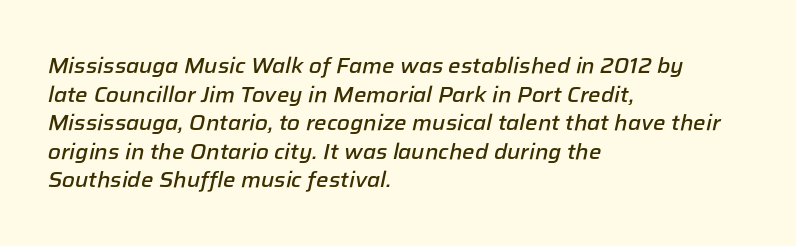
The image shows 22 px text type, italic (leaning right); set left-aligned, normal line spacing (1.3x), normal letter spacing, not underlined.
